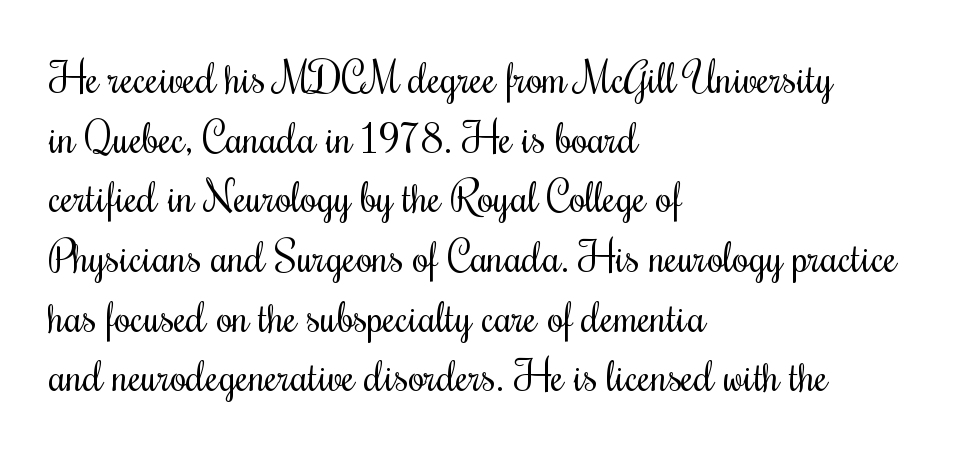
The image shows 42 px regular-weight, condensed type; set left-aligned, normal line spacing (1.42x), normal letter spacing, not underlined; medium stroke contrast and a small x-height.
